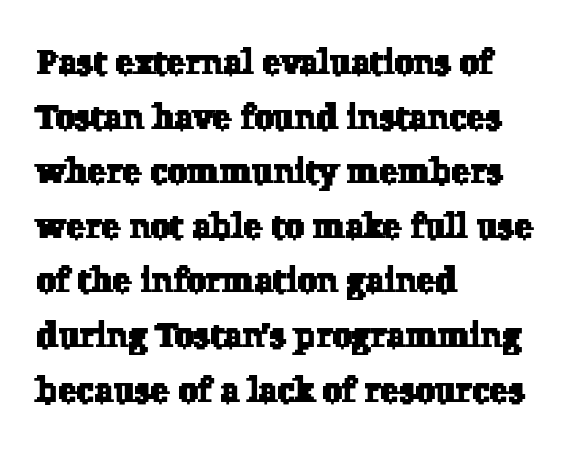
{"serif": "yes", "width": "normal", "stroke_contrast": "low", "x_height": "medium", "monospaced": "no", "underline": "no", "align": "left", "line_spacing": "normal", "line_spacing_ratio": 1.56, "letter_spacing": "normal", "letter_spacing_em": 0.0, "glyph_px": 35}
